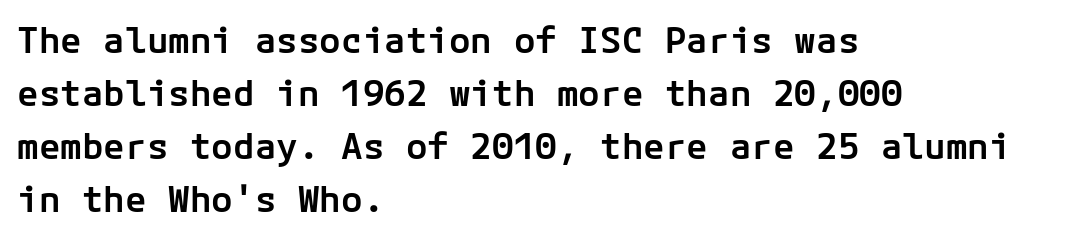
The image shows 36 px semibold sans-serif type, upright; set left-aligned, normal line spacing (1.47x), normal letter spacing, not underlined; low stroke contrast and a medium x-height.
